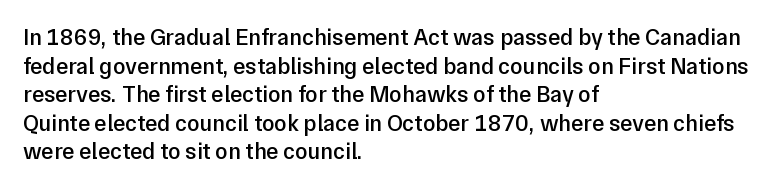
The image shows 23 px text type, upright; set left-aligned, line spacing 1.24x, normal letter spacing, not underlined.
